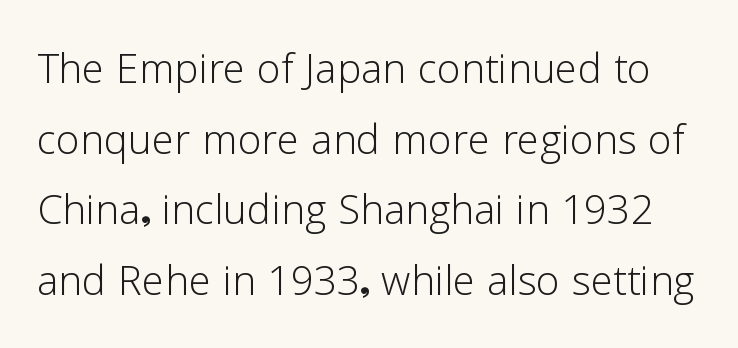
The gaps between neighbouring characters are ordinary and unremarkable. Serif or sans? Sans — the stroke terminals are bare. This reads as an unemphasized weight, regular at the heaviest. Character widths vary here, with narrow letters taking less room than wide ones.
